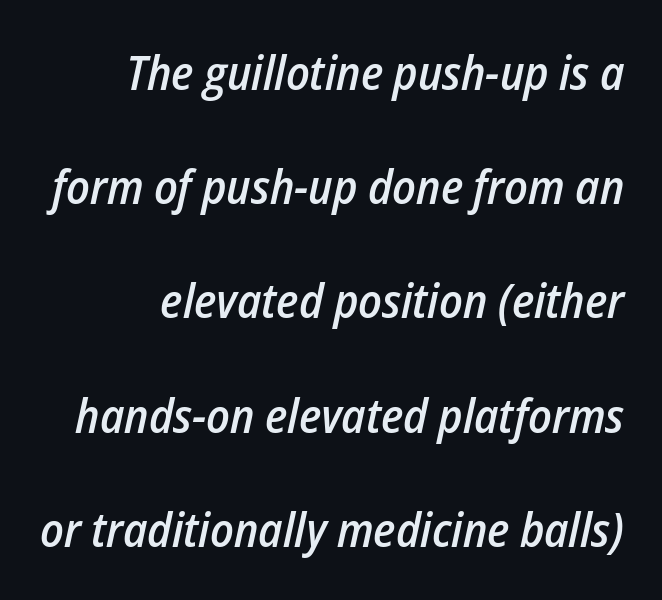
The rendering uses natural spacing where letterforms have individual widths. Firm but not heavy-handed strokes: this text is semibold. Honestly, the letter spacing is just normal — you wouldn't notice it. If you measured baseline to baseline, you'd find a long distance. Clear beneath every line of the passage. The glyphs look as if they've been sheared to an angle.
